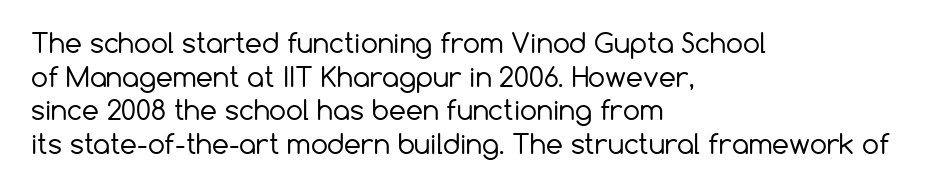
{"italic": "no", "bold": "no", "underline": "no", "align": "left", "line_spacing": "normal", "line_spacing_ratio": 1.25, "letter_spacing": "normal", "letter_spacing_em": 0.0, "glyph_px": 27}
